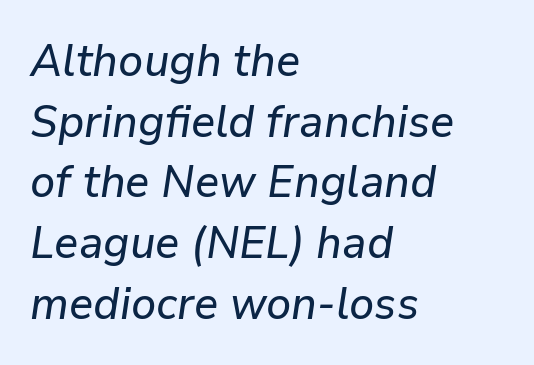
The image shows 45 px text type, italic (leaning right); set left-aligned, normal line spacing (1.35x), normal letter spacing, not underlined; low stroke contrast and a medium x-height.
